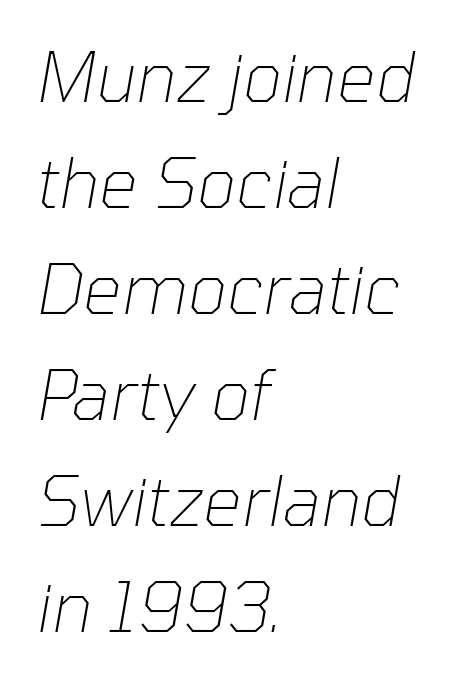
The image shows 68 px thin type, italic (leaning right); set left-aligned, normal line spacing (1.56x), normal letter spacing, not underlined; low stroke contrast and a medium x-height.
